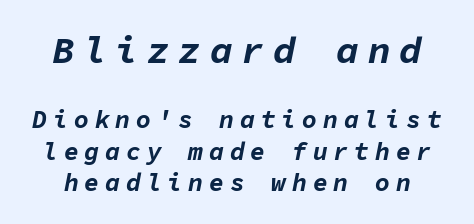
Q: Is the text bold? A: Yes.
Q: Is the text italic (slanted)? A: Yes, it leans right by about 11 degrees.
Q: Is the text underlined? A: No.
Q: Is the spacing between letters normal or unusually wide? A: Unusually wide.
Q: Is the spacing between lines tight, normal or loose? A: Normal.
Q: Which block of text is set in a larger size, the first (top) or the second (bottom)? A: The first (top) one.
Q: Width (condensed, normal, or wide)? A: Normal.
Q: Stroke contrast? A: Low.
Q: x-height? A: Medium.
Q: Monospaced? A: Yes.
